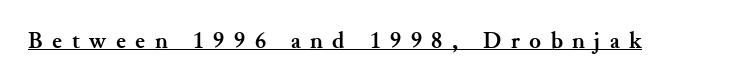
The image shows 24 px bold type, upright; set unusually wide letter spacing (+0.39 em), underlined.
